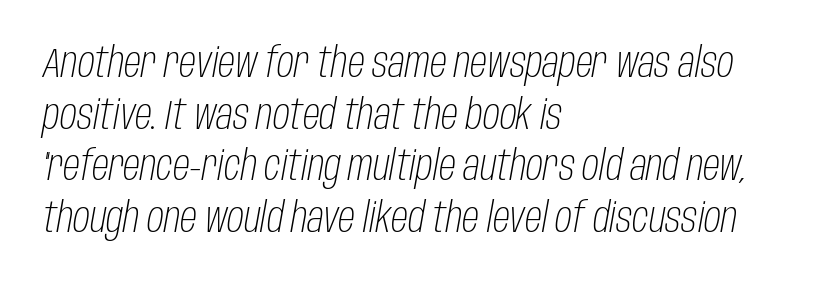
{"italic": "yes", "lean": "right", "slant_degrees": 10, "bold": "no", "weight": "light", "width": "condensed", "stroke_contrast": "low", "x_height": "large", "monospaced": "no", "underline": "no", "align": "left", "line_spacing_ratio": 1.23, "letter_spacing": "normal", "letter_spacing_em": 0.0, "glyph_px": 42}
